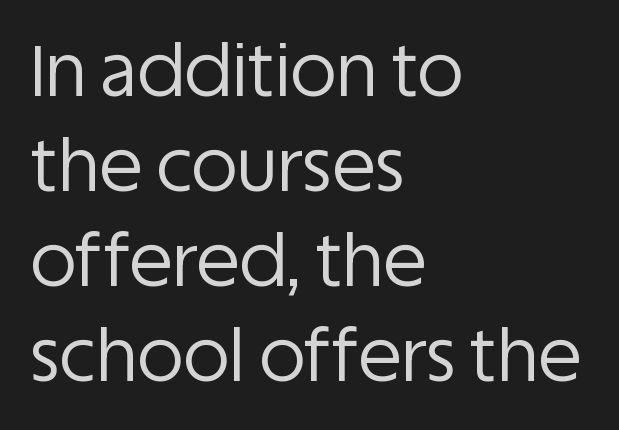
A typesetter would call this proportional, since set widths differ per character. In terms of letterspacing, this is plain default setting. Honestly, the row spacing looks completely unremarkable. This rendering uses left alignment, leaving the right contour irregular. Weight: not bold — regular or lighter.
